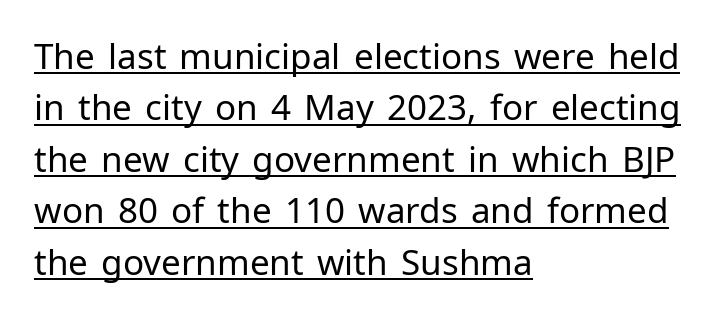
Q: Is the text bold? A: No.
Q: Is the text italic (slanted)? A: No, it is upright.
Q: Is the typeface a serif or a sans-serif typeface? A: Sans-serif.
Q: Is the text underlined? A: Yes.
Q: How is the paragraph aligned? A: Left-aligned.
Q: Is the spacing between letters normal or unusually wide? A: Normal.
Q: Is the spacing between lines tight, normal or loose? A: Normal.
Q: Width (condensed, normal, or wide)? A: Normal.
Q: Stroke contrast? A: Low.
Q: x-height? A: Medium.
Q: Monospaced? A: No.
